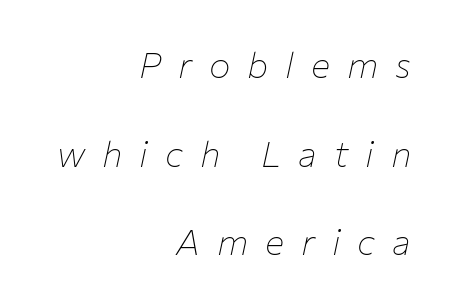
The image shows 36 px thin type, italic (leaning right); set right-aligned, loose line spacing (2.46x), unusually wide letter spacing (+0.47 em), not underlined; low stroke contrast and a medium x-height.
